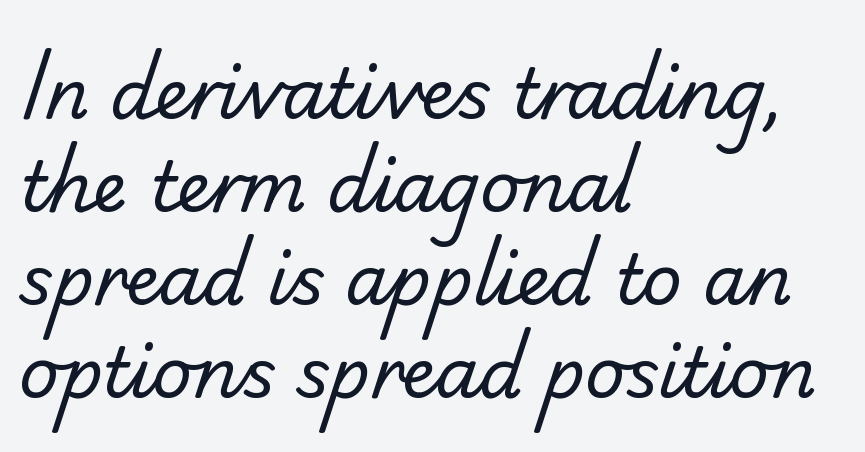
{"serif": "no", "bold": "no", "weight": "regular", "width": "normal", "stroke_contrast": "low", "x_height": "small", "monospaced": "no", "underline": "no", "align": "left", "line_spacing": "normal", "line_spacing_ratio": 1.35, "letter_spacing": "normal", "letter_spacing_em": 0.0, "glyph_px": 69}
